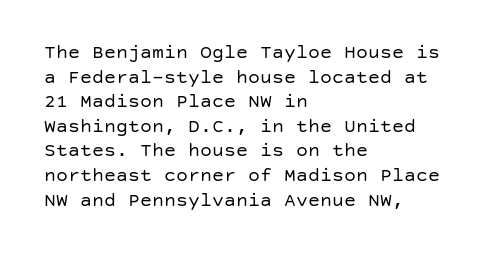
Casual observation: everything's shoved over to the left. This is not heavy type; no bold has been used. Italic? Not at all — the glyphs are vertical. The space beneath each line is pristine and unruled. No extra tracking has been applied to these lines.
